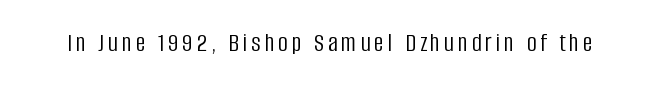
The space directly below the letters is spotless. The letters look calm and open, with moderate or lighter stems. Notice how the stems are strictly vertical — no italics here.
